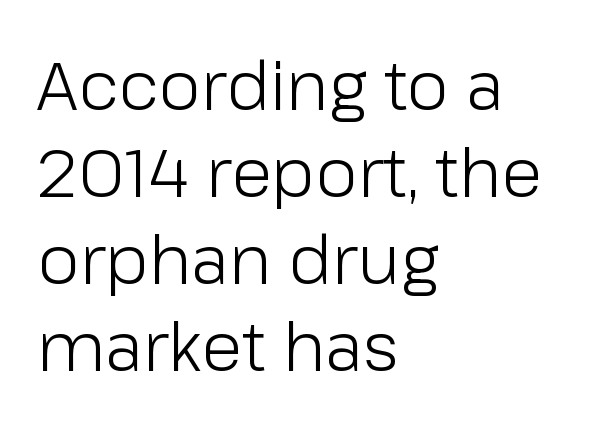
The text block is weighted toward the left margin, trailing off unevenly rightward. The passage shown stacks its lines at a standard gap. No chunkiness to these letters — they're not bold. Check the space under the baseline: it is left empty.
